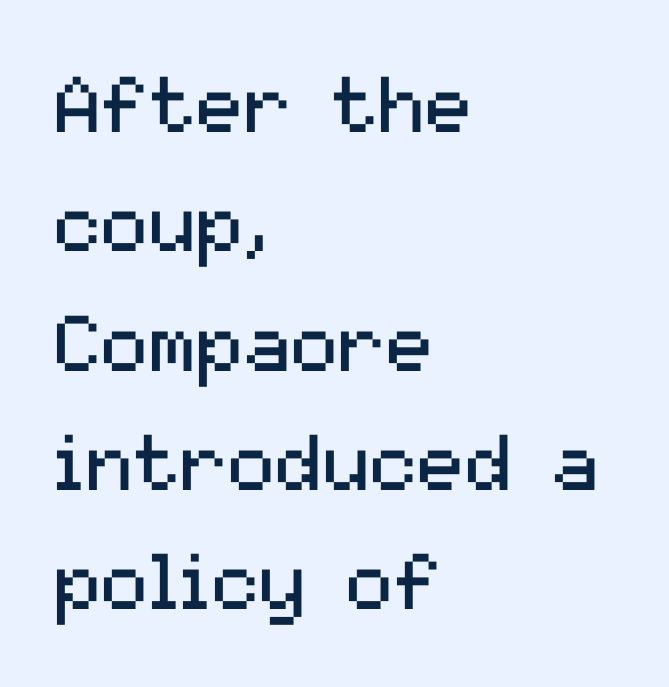
Q: Is the text bold? A: No.
Q: Is the text italic (slanted)? A: No, it is upright.
Q: Is the typeface a serif or a sans-serif typeface? A: Sans-serif.
Q: Is the text underlined? A: No.
Q: How is the paragraph aligned? A: Left-aligned.
Q: Is the spacing between letters normal or unusually wide? A: Normal.
Q: Is the spacing between lines tight, normal or loose? A: Normal.
Q: Width (condensed, normal, or wide)? A: Normal.
Q: Stroke contrast? A: Medium.
Q: x-height? A: Medium.
Q: Monospaced? A: No.
